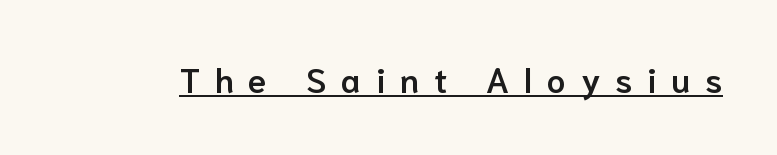
{"serif": "no", "italic": "no", "bold": "semi", "weight": "semibold", "width": "normal", "stroke_contrast": "low", "x_height": "medium", "monospaced": "no", "underline": "yes", "letter_spacing": "wide", "letter_spacing_em": 0.44, "glyph_px": 34}
